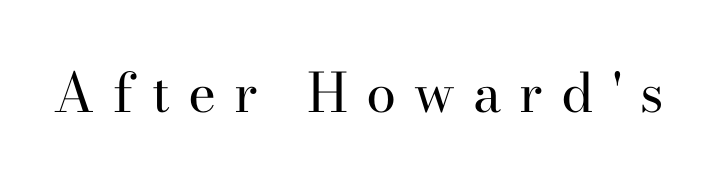
Q: Is the text bold? A: No.
Q: Is the text italic (slanted)? A: No, it is upright.
Q: Is the typeface a serif or a sans-serif typeface? A: Serif.
Q: Is the text underlined? A: No.
Q: Is the spacing between letters normal or unusually wide? A: Unusually wide.
Q: Width (condensed, normal, or wide)? A: Normal.
Q: Stroke contrast? A: High.
Q: x-height? A: Small.
Q: Monospaced? A: No.
